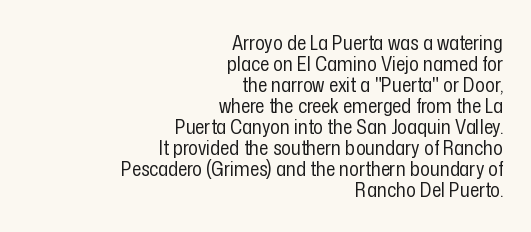
Q: Is the text bold? A: No.
Q: Is the text italic (slanted)? A: No, it is upright.
Q: Is the text underlined? A: No.
Q: How is the paragraph aligned? A: Right-aligned.
Q: Is the spacing between letters normal or unusually wide? A: Normal.
Q: Is the spacing between lines tight, normal or loose? A: Tight.
